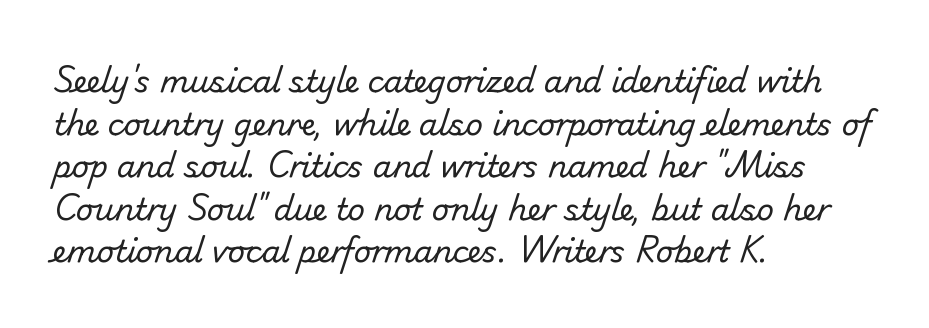
The image shows 30 px regular-weight sans-serif type; set left-aligned, normal line spacing (1.42x), normal letter spacing, not underlined; low stroke contrast and a small x-height.
